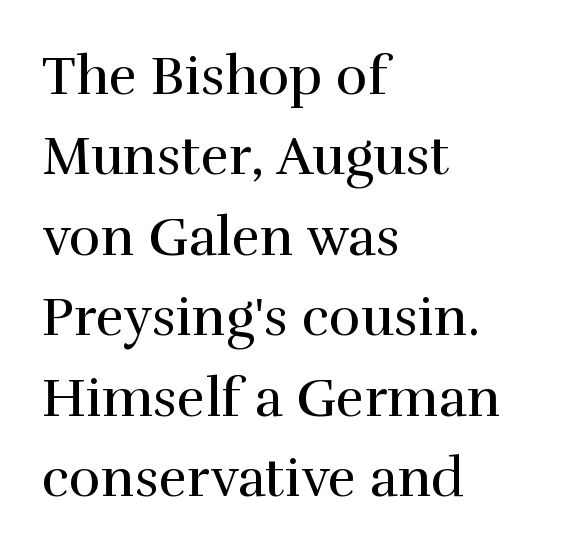
Horizontal bands of white between lines are of average thickness. The letters stand straight up with perfectly vertical stems. Quick note: underline off. Nothing heavy about these letters — not bold at all. The typesetter chose a ragged-right arrangement here.
